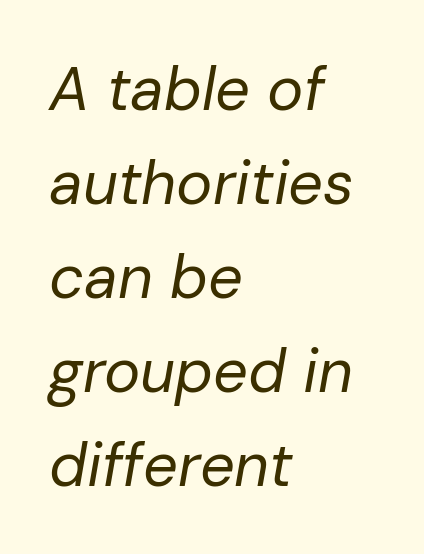
{"italic": "yes", "lean": "right", "slant_degrees": 10, "bold": "no", "weight": "regular", "width": "normal", "stroke_contrast": "low", "x_height": "medium", "monospaced": "no", "underline": "no", "align": "left", "line_spacing": "normal", "line_spacing_ratio": 1.54, "letter_spacing": "normal", "letter_spacing_em": 0.0, "glyph_px": 61}
